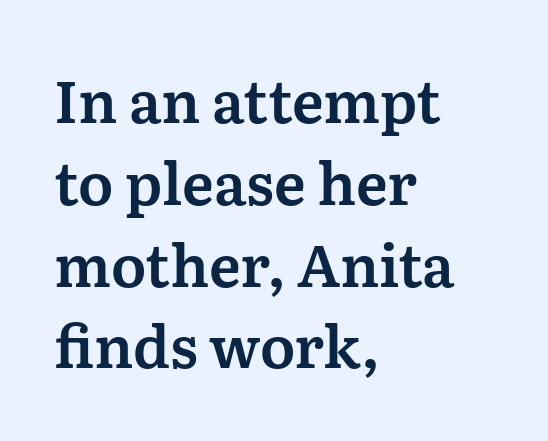
The letters stand upright; this is a roman face. There is no visible air inserted between adjacent glyphs. Regarding serifs, this sample has them. The space between consecutive lines is moderate. Alignment: flush left.
